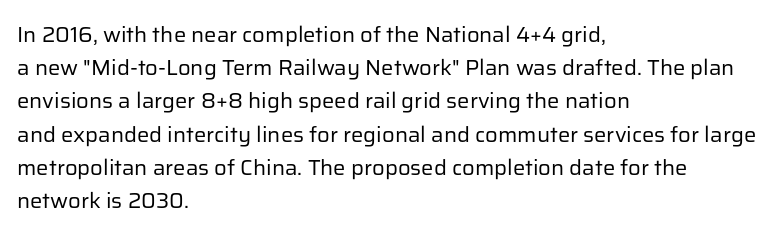
Tall strokes in this sample are plumb rather than angled. Weight: regular or lighter. Tracking value appears to be zero — textbook default spacing. The passage shown stacks its lines at a standard gap. The lines in this sample share a left origin and differ only in where they stop. Anything drawn beneath the words? Only blank space.
